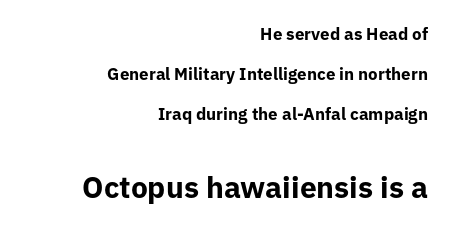
{"serif": "no", "italic": "no", "bold": "yes", "weight": "bold", "width": "normal", "stroke_contrast": "low", "x_height": "medium", "monospaced": "no", "underline": "no", "align": "right", "line_spacing": "loose", "line_spacing_ratio": 2.36, "letter_spacing": "normal", "letter_spacing_em": 0.0, "larger_block": "second", "size_ratio": 1.76, "glyph_px": 30}
